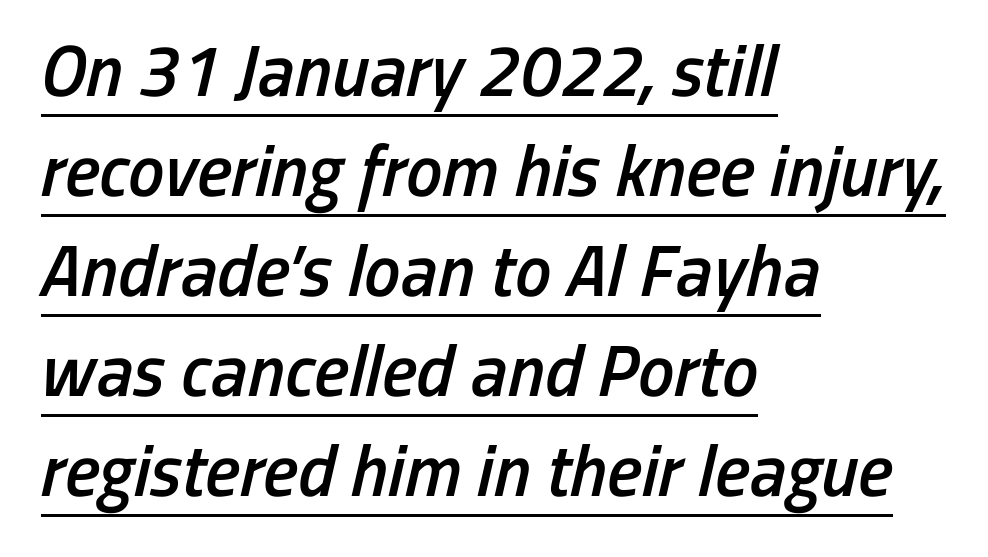
The image shows 73 px semibold, condensed type, italic (leaning right); set left-aligned, normal line spacing (1.37x), normal letter spacing, underlined; low stroke contrast and a medium x-height.
